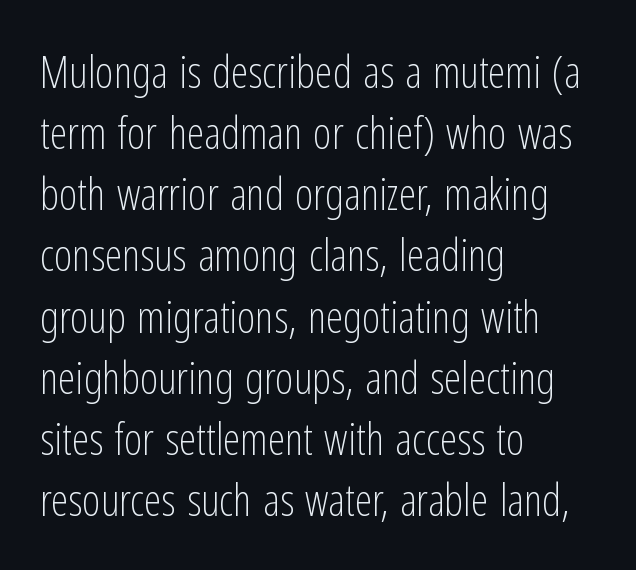
{"serif": "no", "italic": "no", "bold": "no", "weight": "light", "width": "condensed", "stroke_contrast": "low", "x_height": "medium", "monospaced": "no", "underline": "no", "align": "left", "line_spacing": "normal", "line_spacing_ratio": 1.39, "letter_spacing": "normal", "letter_spacing_em": 0.0, "glyph_px": 44}
